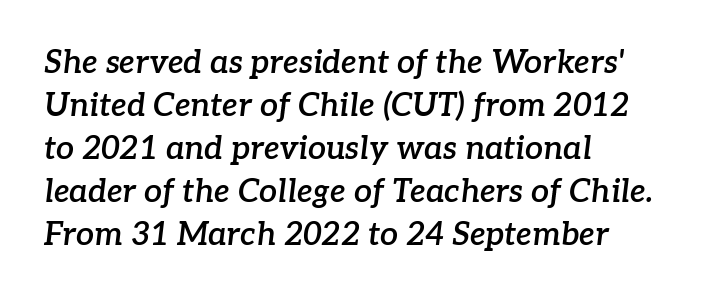
The image shows 32 px semibold serif type, italic (leaning right); set left-aligned, normal line spacing (1.34x), normal letter spacing, not underlined; low stroke contrast and a medium x-height.
